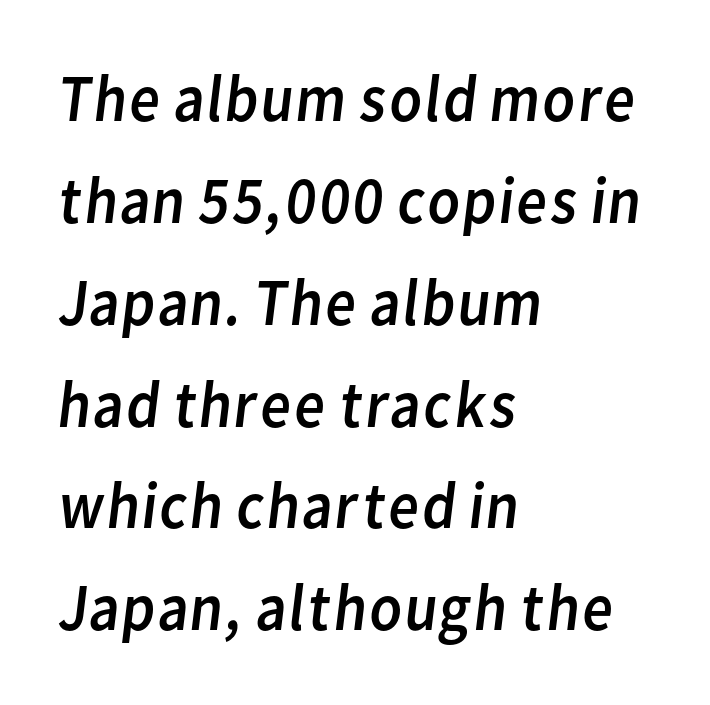
Q: Is the text bold? A: No.
Q: Is the typeface a serif or a sans-serif typeface? A: Sans-serif.
Q: Is the text underlined? A: No.
Q: How is the paragraph aligned? A: Left-aligned.
Q: Is the spacing between letters normal or unusually wide? A: Normal.
Q: Is the spacing between lines tight, normal or loose? A: Normal.
Q: Width (condensed, normal, or wide)? A: Normal.
Q: Stroke contrast? A: Low.
Q: x-height? A: Medium.
Q: Monospaced? A: No.
